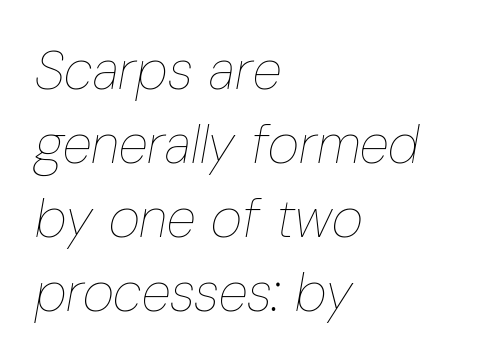
Default kerning and tracking; the words read as compact shapes. Think of a printed novel: that variable character pitch is what you see here. The leading is moderate, giving the passage an even texture. Is the stroke heavy? The answer is a plain regular-or-lighter. This is oblique type, the kind used for emphasis or titles.
